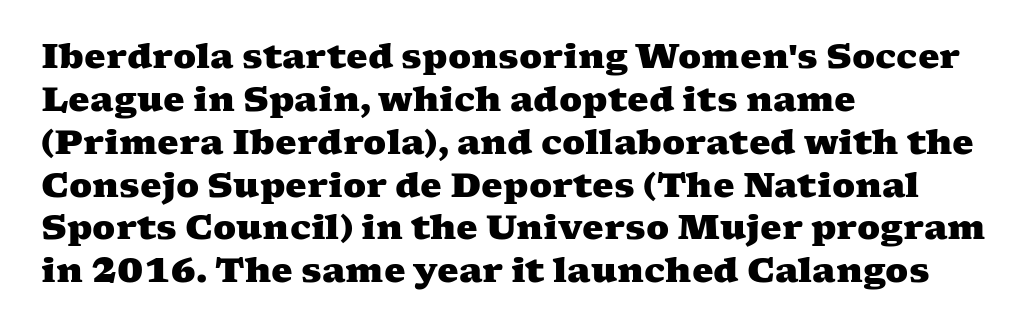
Q: Is the text bold? A: Yes.
Q: Is the typeface a serif or a sans-serif typeface? A: Serif.
Q: Is the text underlined? A: No.
Q: How is the paragraph aligned? A: Left-aligned.
Q: Is the spacing between letters normal or unusually wide? A: Normal.
Q: Is the spacing between lines tight, normal or loose? A: Normal.
Q: Width (condensed, normal, or wide)? A: Wide.
Q: Stroke contrast? A: Medium.
Q: x-height? A: Medium.
Q: Monospaced? A: No.
